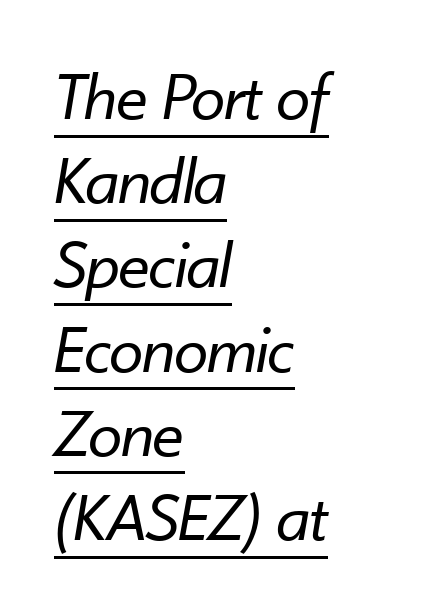
The image shows 69 px regular-weight type, italic (leaning right); set left-aligned, line spacing 1.22x, normal letter spacing, underlined; low stroke contrast and a small x-height.
